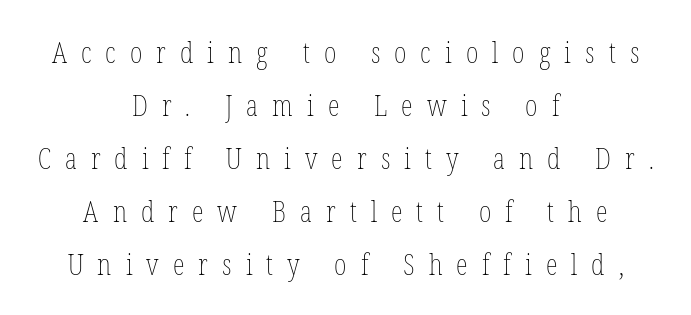
Q: Is the text bold? A: No.
Q: Is the text italic (slanted)? A: No, it is upright.
Q: Is the text underlined? A: No.
Q: How is the paragraph aligned? A: Centered.
Q: Is the spacing between letters normal or unusually wide? A: Unusually wide.
Q: Width (condensed, normal, or wide)? A: Condensed.
Q: Stroke contrast? A: Low.
Q: x-height? A: Medium.
Q: Monospaced? A: No.
